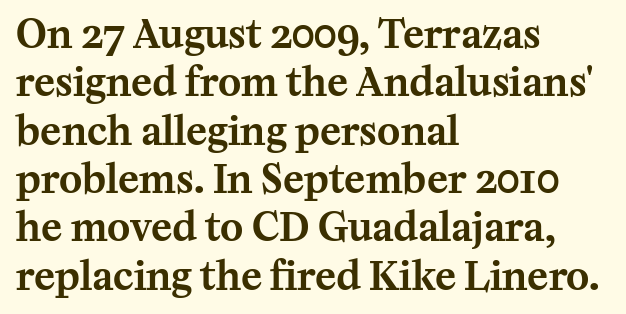
{"serif": "yes", "italic": "no", "width": "normal", "stroke_contrast": "medium", "x_height": "medium", "monospaced": "no", "underline": "no", "align": "left", "line_spacing_ratio": 1.24, "letter_spacing": "normal", "letter_spacing_em": 0.0, "glyph_px": 39}
